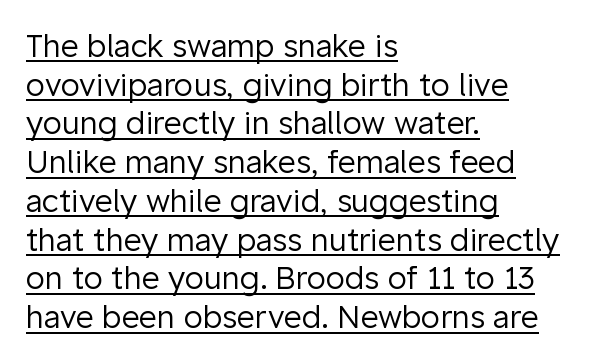
Q: Is the text bold? A: No.
Q: Is the text italic (slanted)? A: No, it is upright.
Q: Is the typeface a serif or a sans-serif typeface? A: Sans-serif.
Q: Is the text underlined? A: Yes.
Q: How is the paragraph aligned? A: Left-aligned.
Q: Is the spacing between letters normal or unusually wide? A: Normal.
Q: Is the spacing between lines tight, normal or loose? A: Normal.
Q: Width (condensed, normal, or wide)? A: Normal.
Q: Stroke contrast? A: Low.
Q: x-height? A: Medium.
Q: Monospaced? A: No.
